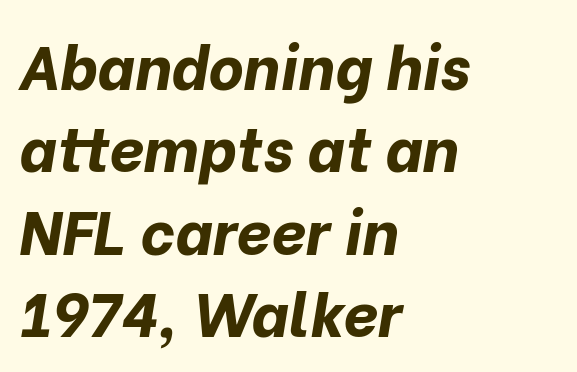
The image shows 61 px bold type, italic (leaning right); set left-aligned, normal line spacing (1.35x), normal letter spacing, not underlined; low stroke contrast and a medium x-height.
